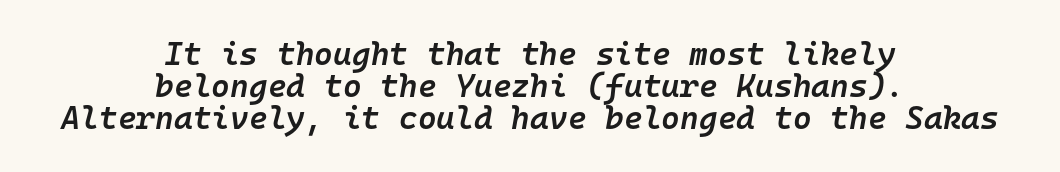
{"italic": "yes", "lean": "right", "slant_degrees": 10, "bold": "semi", "weight": "semibold", "width": "normal", "stroke_contrast": "low", "x_height": "medium", "monospaced": "yes", "underline": "no", "align": "center", "line_spacing": "tight", "line_spacing_ratio": 1.0, "letter_spacing": "normal", "letter_spacing_em": 0.0, "glyph_px": 32}
